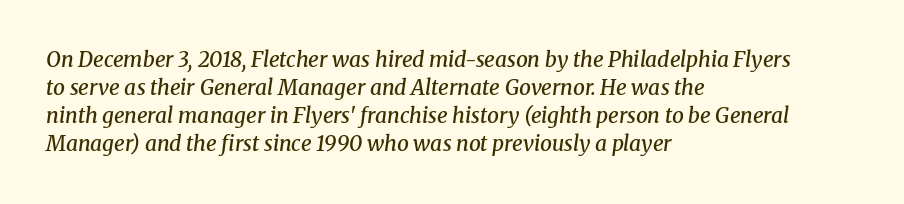
Quick note: underline off. Tall strokes in this sample are angled rather than plumb. Compared with an ordinary text face, these strokes are moderately heavier — a semibold. Normally led — the rows are evenly, conventionally spaced. Caption: multi-line text, flush left, ragged right. The passage shown has conventional tracking throughout.
